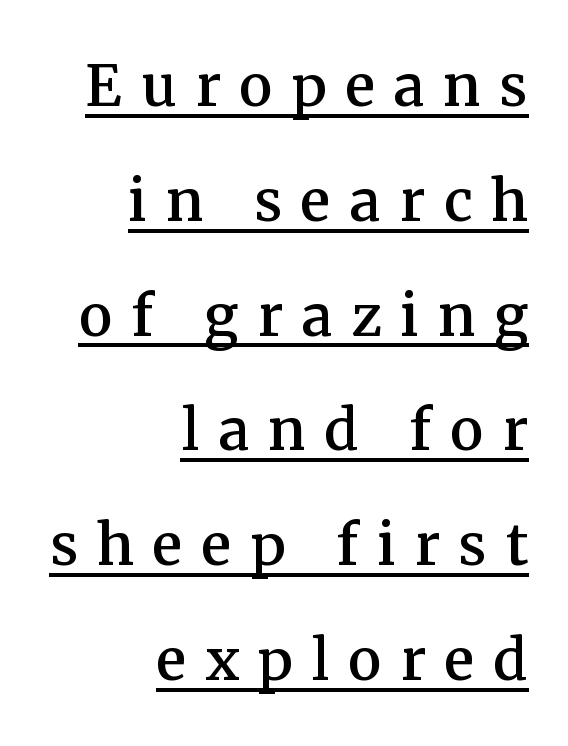
{"serif": "yes", "italic": "no", "width": "normal", "stroke_contrast": "medium", "x_height": "medium", "monospaced": "no", "underline": "yes", "align": "right", "line_spacing": "normal", "line_spacing_ratio": 1.51, "letter_spacing": "wide", "letter_spacing_em": 0.24, "glyph_px": 76}
